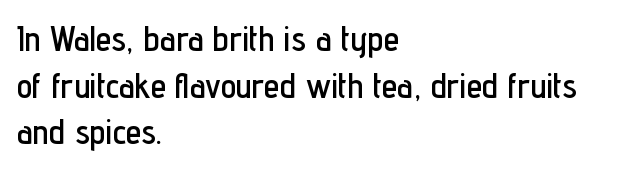
{"serif": "no", "italic": "no", "width": "condensed", "stroke_contrast": "low", "x_height": "medium", "monospaced": "no", "underline": "no", "align": "left", "line_spacing": "normal", "line_spacing_ratio": 1.33, "letter_spacing": "normal", "letter_spacing_em": 0.0, "glyph_px": 35}
